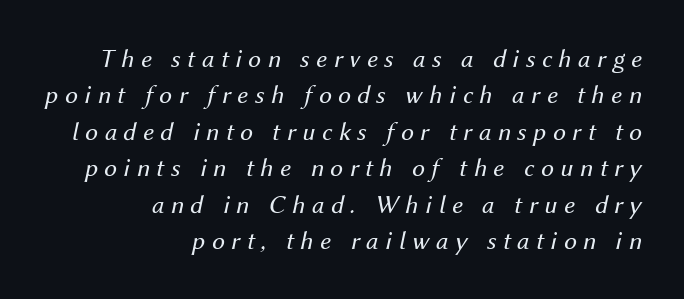
This sample keeps an unexceptional amount of space between lines. The area under the type is left untouched. Every row of glyphs terminates at an identical x-position on the right. Weight: regular or lighter.
